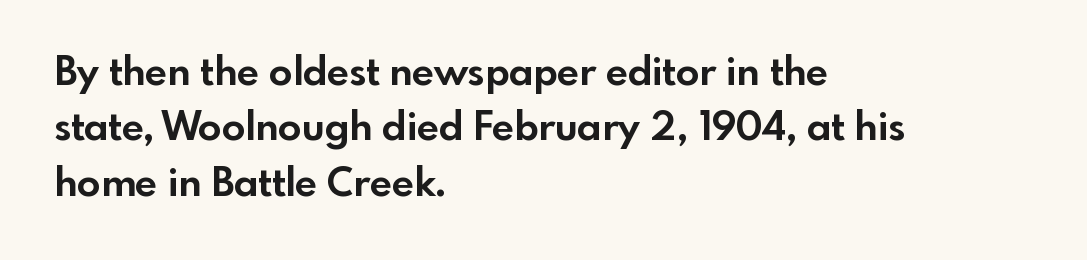
Q: Is the text bold? A: Yes.
Q: Is the text italic (slanted)? A: No, it is upright.
Q: Is the typeface a serif or a sans-serif typeface? A: Sans-serif.
Q: Is the text underlined? A: No.
Q: How is the paragraph aligned? A: Left-aligned.
Q: Is the spacing between letters normal or unusually wide? A: Normal.
Q: Is the spacing between lines tight, normal or loose? A: Normal.
Q: Width (condensed, normal, or wide)? A: Normal.
Q: x-height? A: Small.
Q: Monospaced? A: No.
